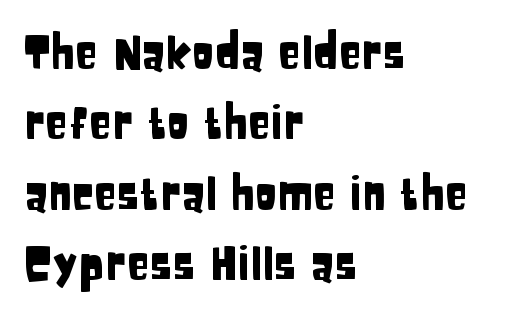
{"serif": "no", "italic": "no", "width": "condensed", "stroke_contrast": "low", "x_height": "large", "monospaced": "no", "underline": "no", "align": "left", "line_spacing": "normal", "line_spacing_ratio": 1.53, "letter_spacing": "normal", "letter_spacing_em": 0.0, "glyph_px": 46}
